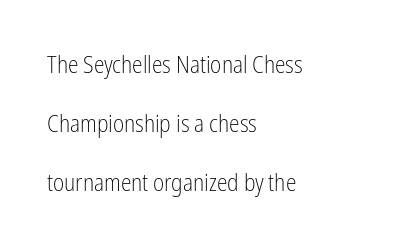
{"italic": "no", "bold": "no", "underline": "no", "align": "left", "line_spacing": "loose", "line_spacing_ratio": 2.45, "letter_spacing": "normal", "letter_spacing_em": 0.0, "glyph_px": 24}
